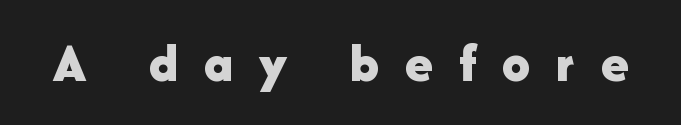
Look at the bottom of the vertical strokes: they stop flat, with no serifs. Descenders are the only things crossing below the line. Character widths vary here, with narrow letters taking less room than wide ones. Bold? Absolutely — the strokes are thick and heavy. Do the letters lean? They stand straight.
